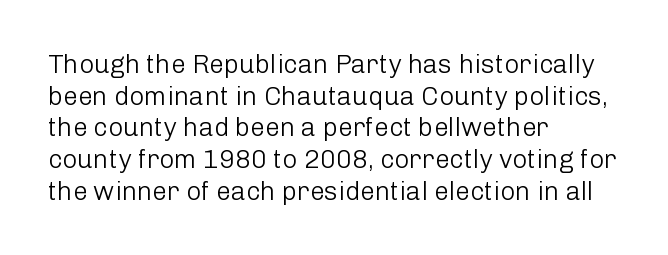
Nope, not italic — everything's standing straight. The font is comparable to plain body text, perhaps lighter. Inter-character spacing is left at the font's built-in metrics. The zone under the glyphs is completely vacant. These lines are set flush left with a ragged right edge.
